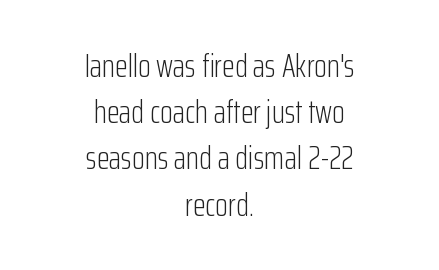
Rows of type keep a routine distance in the vertical direction. No feet cap the strokes, marking this as sans-serif type. Reading down the block, each line starts at a different indent, mirrored at its end. Underline: absent.
